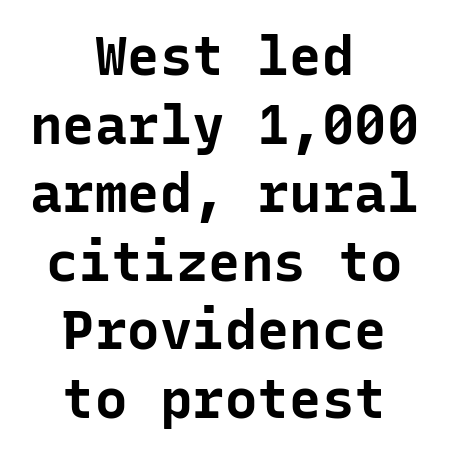
A full-strength bold gives these letters their thick strokes. This sample uses an upright cut, with every glyph sitting square on the baseline. Words appear dense and cohesive because spacing is normal. Monospaced: the letters line up in strict vertical columns. Each line is balanced around a shared central axis.
